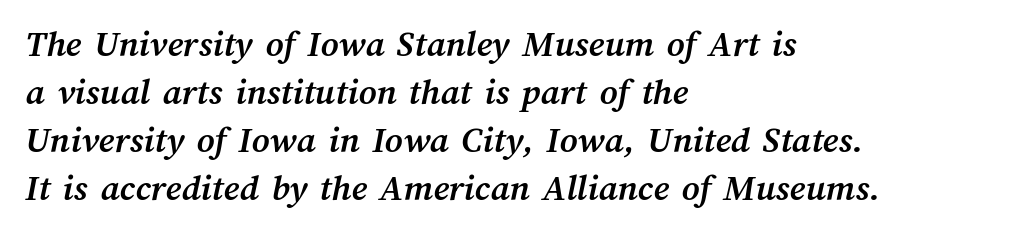
Q: Is the text bold? A: Yes.
Q: Is the text underlined? A: No.
Q: How is the paragraph aligned? A: Left-aligned.
Q: Is the spacing between letters normal or unusually wide? A: Normal.
Q: Is the spacing between lines tight, normal or loose? A: Normal.
Q: Width (condensed, normal, or wide)? A: Normal.
Q: Stroke contrast? A: Medium.
Q: x-height? A: Medium.
Q: Monospaced? A: No.
